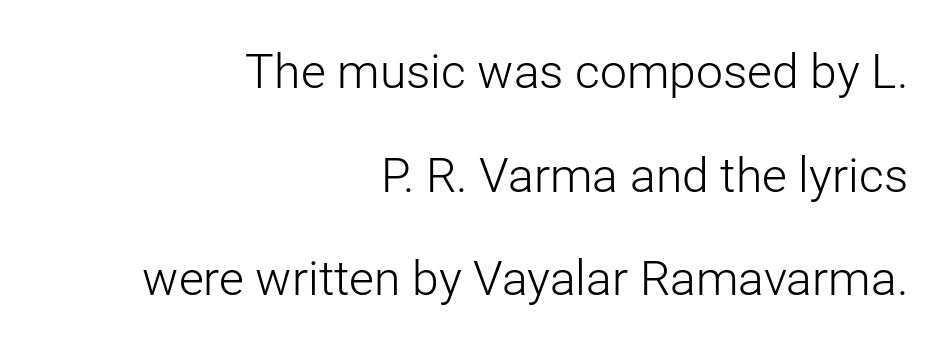
The face used here is a sans, in the tradition of grotesques and geometrics. Nobody touched the tracking dial on this one. In terms of leading, this rendering errs on the spacious side. In CSS terms this would be text-align: right.
